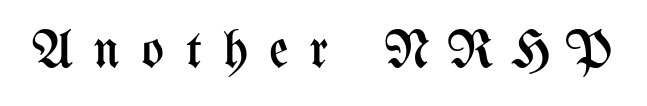
Italic: no, the glyphs are upright roman. Loose tracking; the words dissolve into strings of separated letters. The face used here is proportionally spaced, like ordinary book or web type. Descenders are the only things crossing below the line. A quiet, ordinary-to-light weight characterises the typeface.
